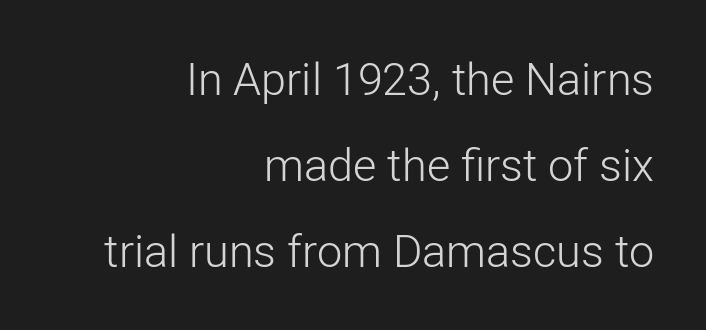
The image shows 45 px light sans-serif type, upright; set right-aligned, loose line spacing (1.91x), normal letter spacing, not underlined; low stroke contrast and a medium x-height.
